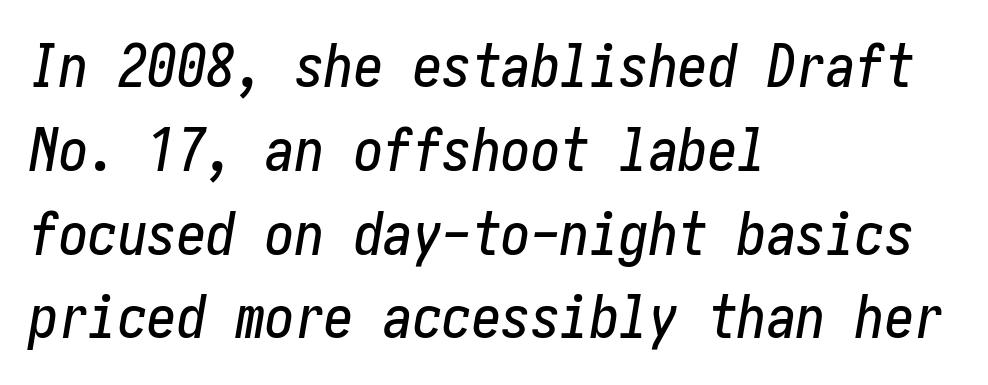
The axis of the letterforms is tilted away from vertical. The specimen omits any rule beneath the text block's lines. Left-aligned paragraph, ragged on the right. Leading: standard.
